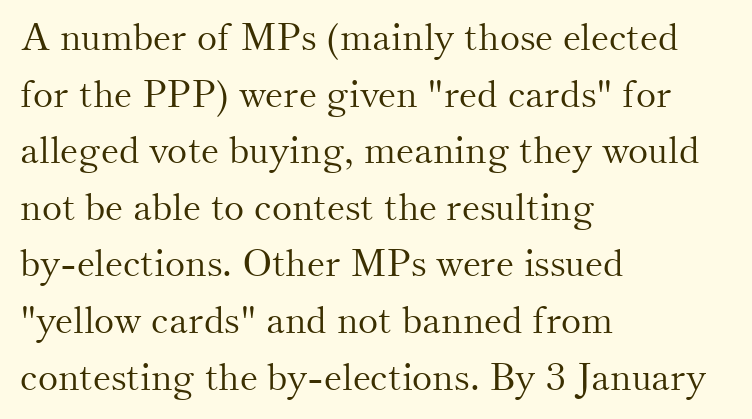
The image shows 38 px light serif type, upright; set left-aligned, normal line spacing (1.49x), normal letter spacing, not underlined; medium stroke contrast and a small x-height.
